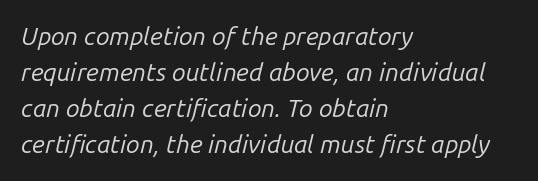
The image shows 25 px text type, italic (leaning right); set left-aligned, normal line spacing (1.44x), normal letter spacing, not underlined.
